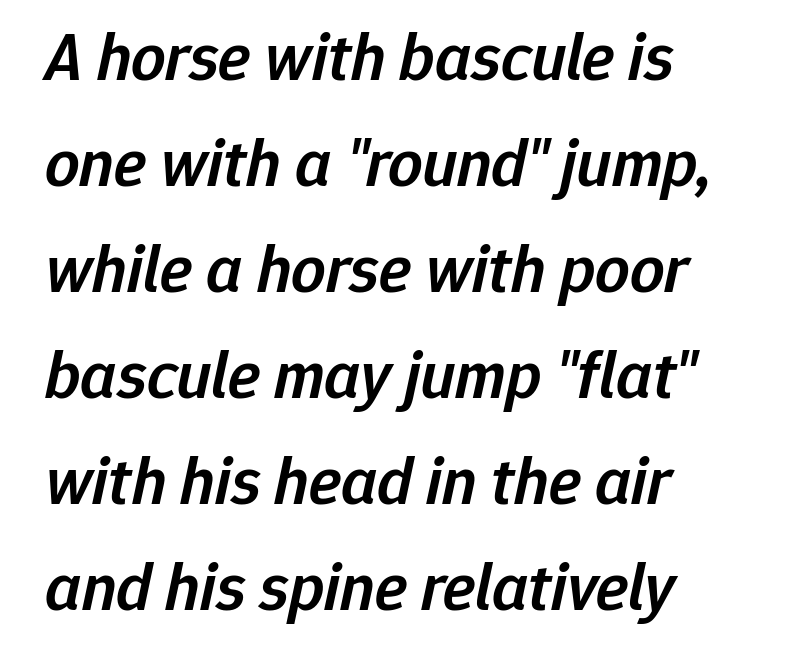
Q: Is the text bold? A: Semi-bold.
Q: Is the text italic (slanted)? A: Yes, it leans right by about 12 degrees.
Q: Is the text underlined? A: No.
Q: How is the paragraph aligned? A: Left-aligned.
Q: Is the spacing between letters normal or unusually wide? A: Normal.
Q: Is the spacing between lines tight, normal or loose? A: Normal.
Q: Width (condensed, normal, or wide)? A: Normal.
Q: Stroke contrast? A: Low.
Q: x-height? A: Medium.
Q: Monospaced? A: No.
